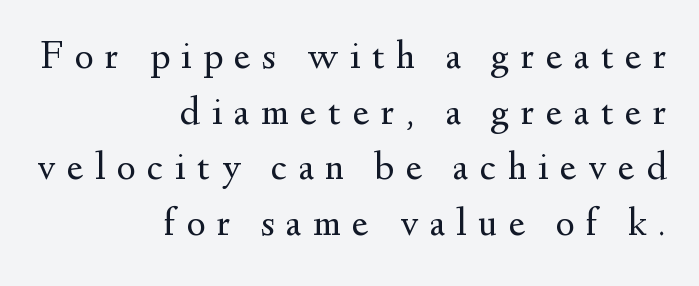
The text was rendered using a seriffed face with decorative stroke endings. Does the leading feel generous? No, just average. Note the varied advance widths — an 'i' is clearly narrower than an 'm'. The font is comparable to plain body text, perhaps lighter. Is there any slant? The stems are plumb. Glyph-to-glyph distance is far greater than everyday printed text.
